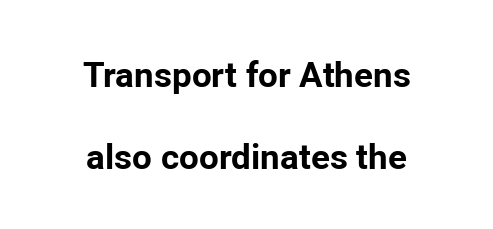
{"serif": "no", "italic": "no", "bold": "yes", "weight": "bold", "width": "normal", "stroke_contrast": "low", "x_height": "medium", "monospaced": "no", "underline": "no", "align": "center", "line_spacing": "loose", "line_spacing_ratio": 2.34, "letter_spacing": "normal", "letter_spacing_em": 0.0, "glyph_px": 35}
